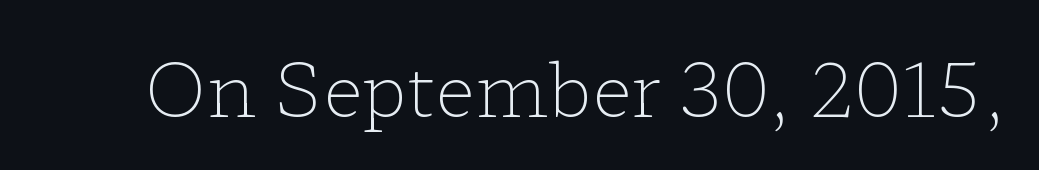
Words float on clear page, feet unadorned. A typesetter would label this face a serif. Weight: in the light-to-regular range. Do the letters lean? They stand straight. The face used here is proportionally spaced, like ordinary book or web type.
